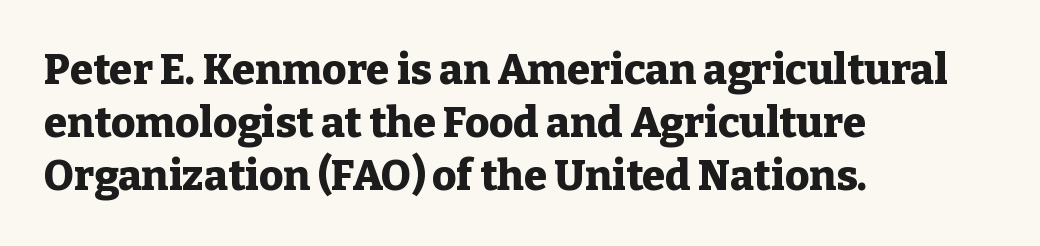
The image shows 42 px heavy serif type, upright; set left-aligned, normal line spacing (1.26x), normal letter spacing, not underlined; low stroke contrast and a medium x-height.
